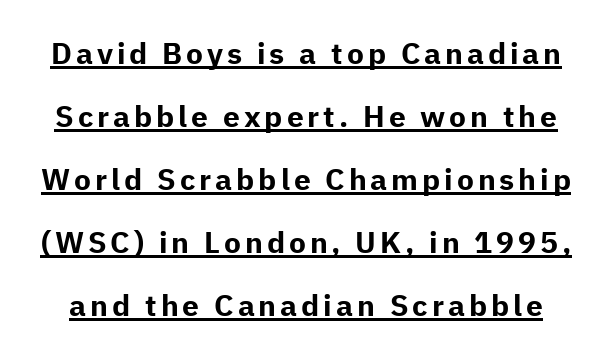
The image shows 30 px bold sans-serif type, upright; set loose line spacing (2.1x), underlined; low stroke contrast and a medium x-height.
